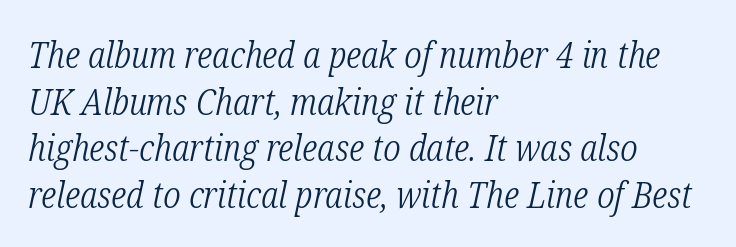
These lines are rendered in a variable-pitch font. Does the copy run flush right? No — it runs flush left. The lines sit at an ordinary, default distance from one another. The type is set solid horizontally, with unmodified tracking. Stem width sits at or under what a default text font uses. Notice how the stems are inclined rather than vertical — that's the hallmark of italics.
